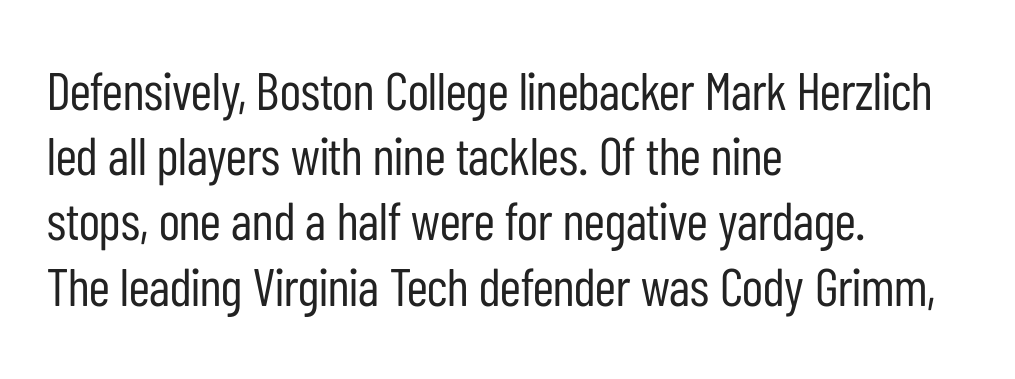
Q: Is the text bold? A: No.
Q: Is the text italic (slanted)? A: No, it is upright.
Q: Is the typeface a serif or a sans-serif typeface? A: Sans-serif.
Q: Is the text underlined? A: No.
Q: How is the paragraph aligned? A: Left-aligned.
Q: Is the spacing between letters normal or unusually wide? A: Normal.
Q: Width (condensed, normal, or wide)? A: Condensed.
Q: Stroke contrast? A: Low.
Q: x-height? A: Medium.
Q: Monospaced? A: No.
